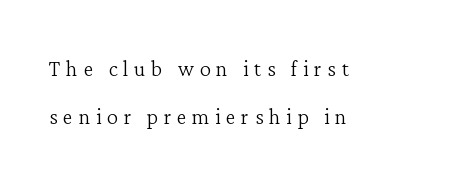
{"serif": "yes", "italic": "no", "bold": "no", "weight": "light", "width": "normal", "stroke_contrast": "low", "x_height": "medium", "monospaced": "no", "underline": "no", "align": "left", "line_spacing_ratio": 1.73, "letter_spacing": "wide", "letter_spacing_em": 0.2, "glyph_px": 28}
